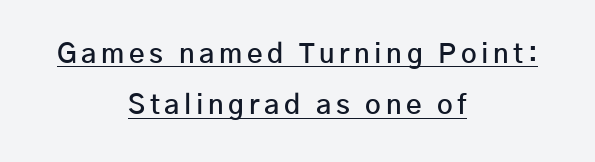
The image shows 27 px text type, upright; set centered, loose line spacing (1.9x), underlined.
